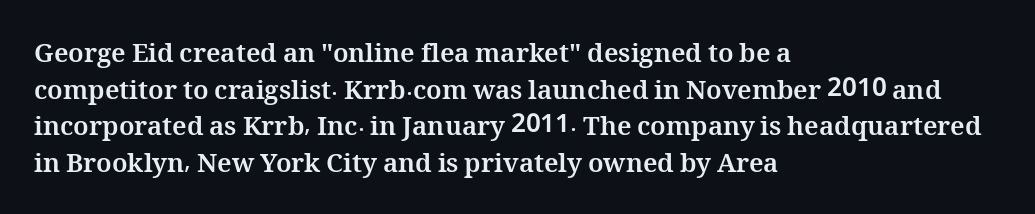
Caption: multi-line text, flush left, ragged right. Look at the tracking — it's just the regular setting, nothing added. Upright lettering throughout. The passage shown is emphatically bold. The passage shown is not underscored anywhere.
